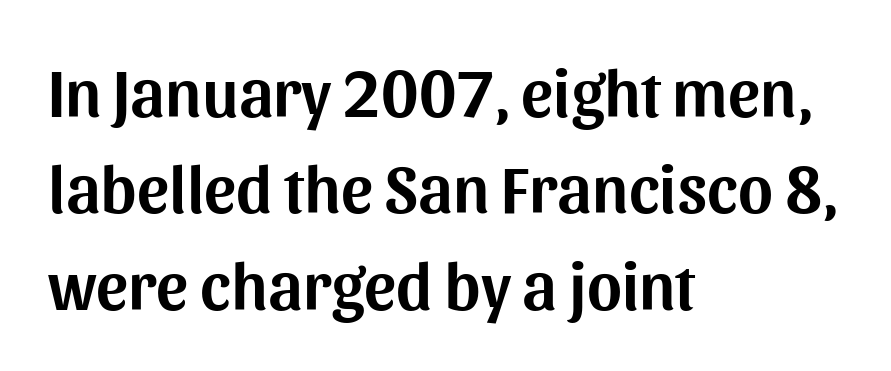
Unmarked baselines from the first word to the last. Typeset ragged right — the left edge is the straight one. Proportional: the letters do not fall into vertical columns. Rows of type keep a routine distance in the vertical direction. Words appear dense and cohesive because spacing is normal.
